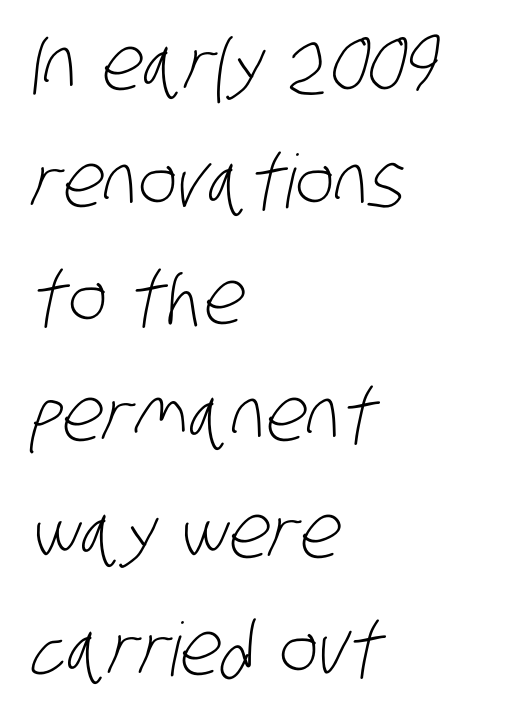
The image shows 74 px light, condensed sans-serif type; set left-aligned, normal line spacing (1.58x), normal letter spacing, not underlined; low stroke contrast and a large x-height.
